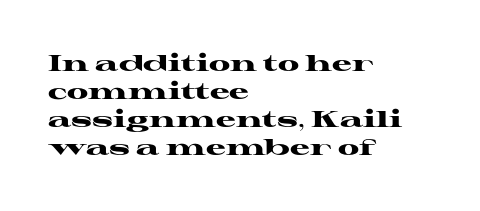
{"italic": "no", "bold": "yes", "underline": "no", "align": "left", "line_spacing": "normal", "line_spacing_ratio": 1.27, "letter_spacing": "normal", "letter_spacing_em": 0.0, "glyph_px": 22}
